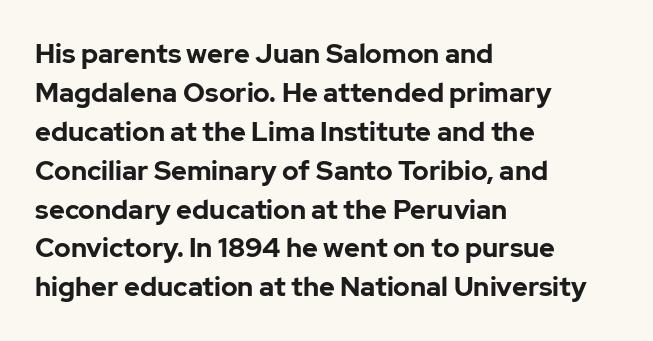
{"italic": "no", "bold": "yes", "underline": "no", "align": "left", "line_spacing": "normal", "line_spacing_ratio": 1.44, "letter_spacing": "normal", "letter_spacing_em": 0.0, "glyph_px": 27}
